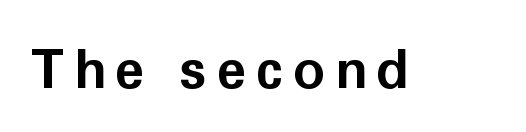
{"serif": "no", "italic": "no", "bold": "yes", "weight": "bold", "width": "normal", "stroke_contrast": "low", "x_height": "medium", "monospaced": "no", "underline": "no", "glyph_px": 54}
